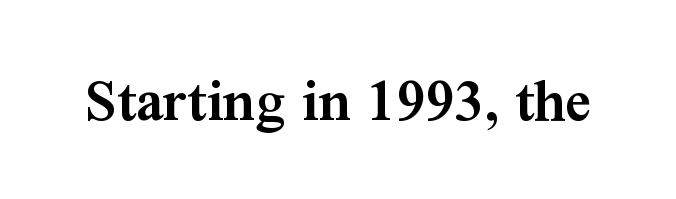
The image shows 64 px semibold serif type, upright; set normal letter spacing, not underlined; medium stroke contrast and a medium x-height.
